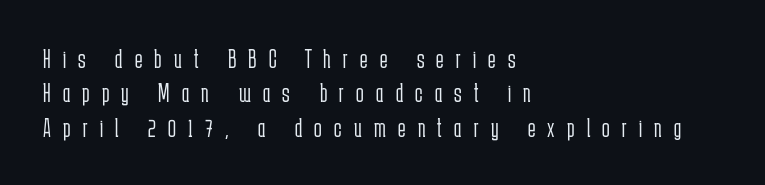
Q: Is the text bold? A: No.
Q: Is the text italic (slanted)? A: No, it is upright.
Q: Is the typeface a serif or a sans-serif typeface? A: Sans-serif.
Q: Is the text underlined? A: No.
Q: How is the paragraph aligned? A: Left-aligned.
Q: Is the spacing between letters normal or unusually wide? A: Unusually wide.
Q: Width (condensed, normal, or wide)? A: Condensed.
Q: Stroke contrast? A: Low.
Q: x-height? A: Medium.
Q: Monospaced? A: No.
